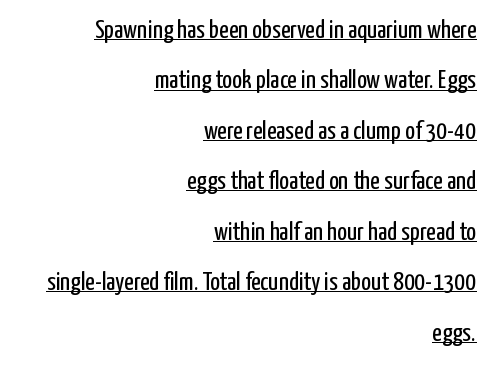
Ascenders rise straight up at ninety degrees. How are the letters spaced? Ordinarily, with no added tracking. The face looks like a standard text weight, possibly lighter. Teacher's note: observe the even right margin — that is flush-right alignment. Line spacing here is loose. Like a heading marked for emphasis, these lines bear an underscore.
